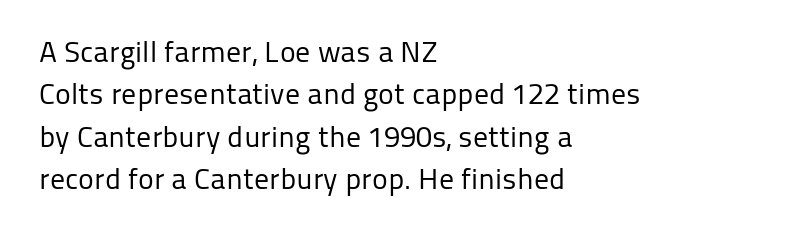
Q: Is the text bold? A: No.
Q: Is the text italic (slanted)? A: No, it is upright.
Q: Is the typeface a serif or a sans-serif typeface? A: Sans-serif.
Q: Is the text underlined? A: No.
Q: How is the paragraph aligned? A: Left-aligned.
Q: Is the spacing between letters normal or unusually wide? A: Normal.
Q: Is the spacing between lines tight, normal or loose? A: Normal.
Q: Width (condensed, normal, or wide)? A: Normal.
Q: Stroke contrast? A: Low.
Q: x-height? A: Medium.
Q: Monospaced? A: No.
